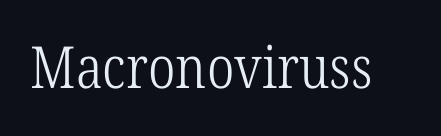
{"serif": "yes", "italic": "no", "bold": "no", "weight": "light", "width": "condensed", "stroke_contrast": "low", "x_height": "medium", "monospaced": "no", "underline": "no", "letter_spacing": "normal", "letter_spacing_em": 0.0, "glyph_px": 58}
